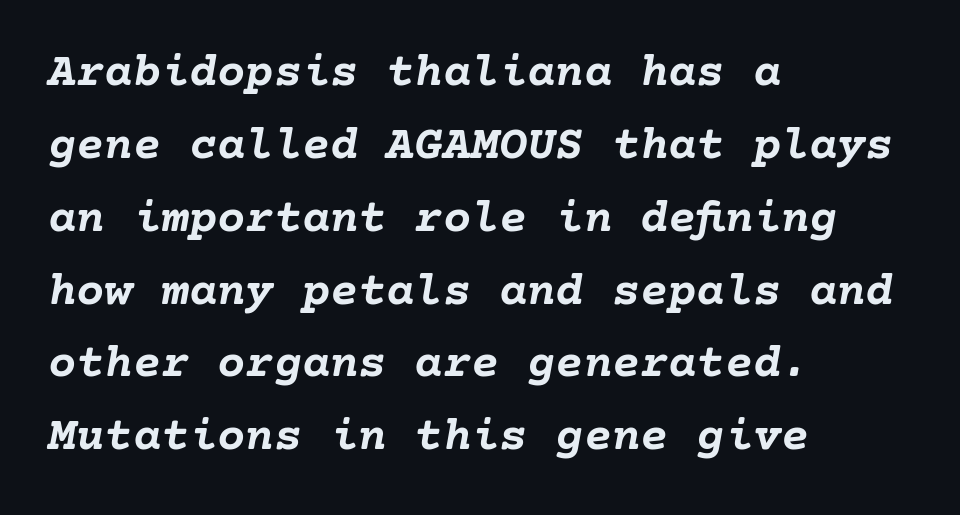
Q: Is the text bold? A: Yes.
Q: Is the text italic (slanted)? A: Yes, it leans right by about 10 degrees.
Q: Is the text underlined? A: No.
Q: How is the paragraph aligned? A: Left-aligned.
Q: Is the spacing between letters normal or unusually wide? A: Normal.
Q: Is the spacing between lines tight, normal or loose? A: Normal.
Q: Width (condensed, normal, or wide)? A: Normal.
Q: Stroke contrast? A: Low.
Q: x-height? A: Medium.
